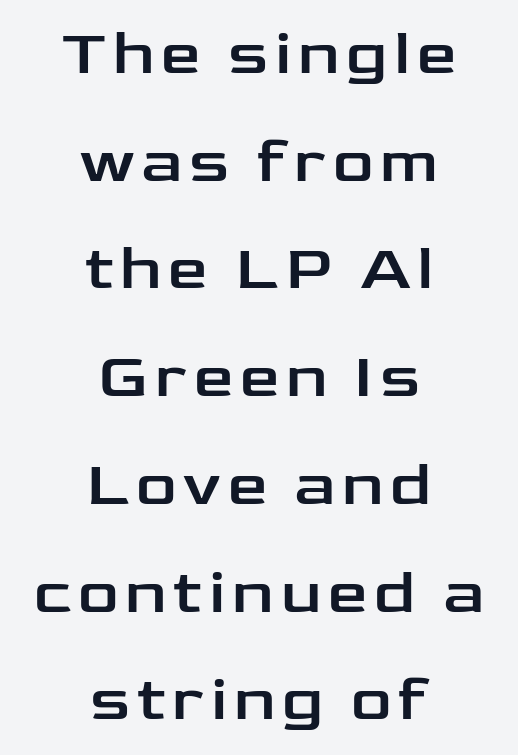
{"serif": "no", "italic": "no", "width": "wide", "stroke_contrast": "low", "x_height": "medium", "monospaced": "no", "underline": "no", "align": "center", "line_spacing_ratio": 1.71, "glyph_px": 63}
